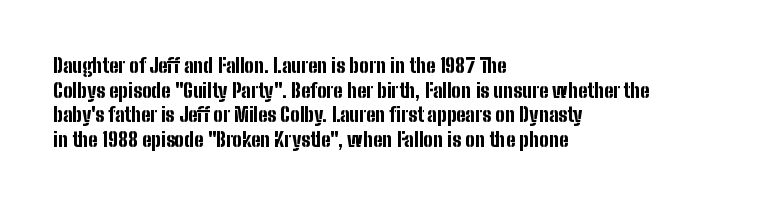
{"italic": "no", "bold": "yes", "underline": "no", "align": "left", "line_spacing_ratio": 1.23, "letter_spacing": "normal", "letter_spacing_em": 0.0, "glyph_px": 20}
